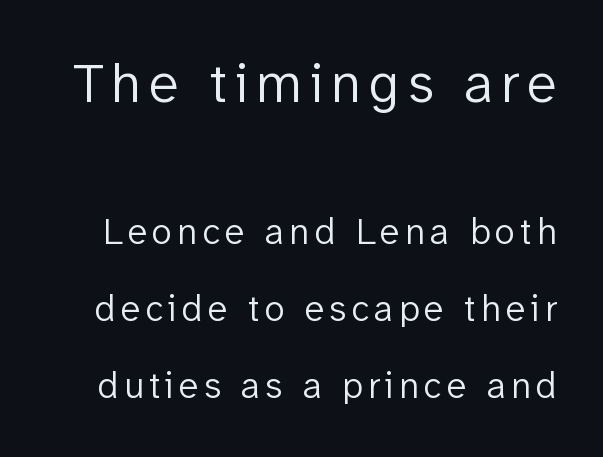
No letter is thick-stroked: the sample isn't bold. Size contrast runs from large at the top to small at the bottom. Posture: upright roman. No feet cap the strokes, marking this as sans-serif type. This sample has the flowing, uneven cadence of proportional lettering. Underlining? Definitely not there.
